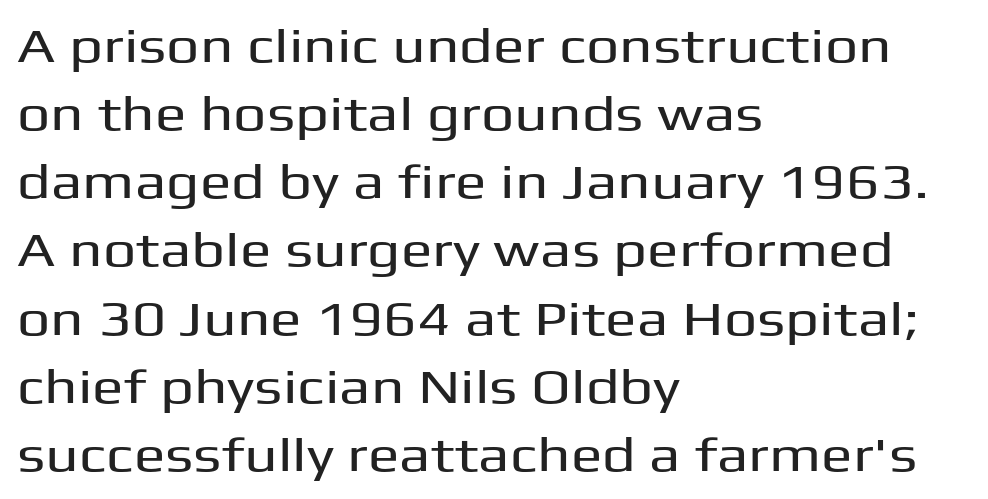
{"serif": "no", "italic": "no", "width": "wide", "stroke_contrast": "medium", "x_height": "medium", "monospaced": "no", "underline": "no", "align": "left", "line_spacing": "normal", "line_spacing_ratio": 1.45, "letter_spacing": "normal", "letter_spacing_em": 0.0, "glyph_px": 47}
